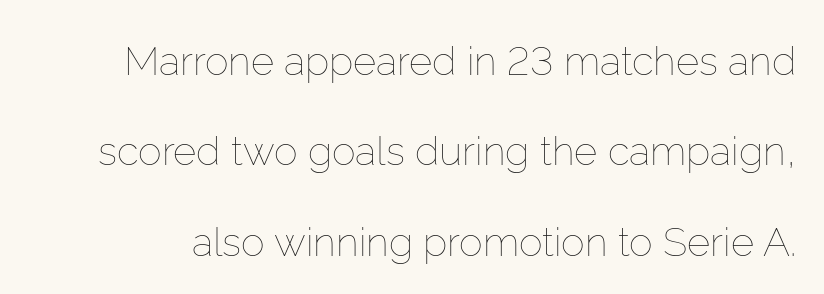
Style check: upright. Stroke mass is kept to a normal reading level or below. The rendering uses natural spacing where letterforms have individual widths. Interline gaps are noticeably wide in this sample. Anything drawn beneath the words? Only blank space. Inter-character spacing is left at the font's built-in metrics.
